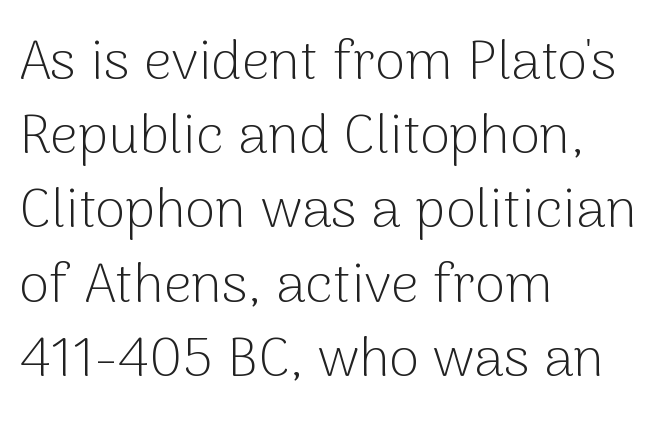
{"serif": "no", "italic": "no", "bold": "no", "weight": "light", "width": "normal", "stroke_contrast": "low", "x_height": "medium", "monospaced": "no", "underline": "no", "align": "left", "line_spacing": "normal", "line_spacing_ratio": 1.35, "letter_spacing": "normal", "letter_spacing_em": 0.0, "glyph_px": 55}
